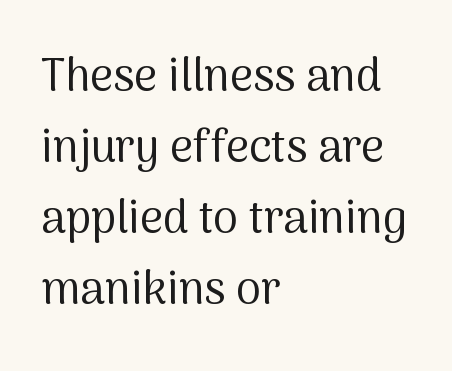
The image shows 45 px regular-weight sans-serif type, upright; set left-aligned, normal line spacing (1.58x), normal letter spacing, not underlined; medium stroke contrast and a medium x-height.
